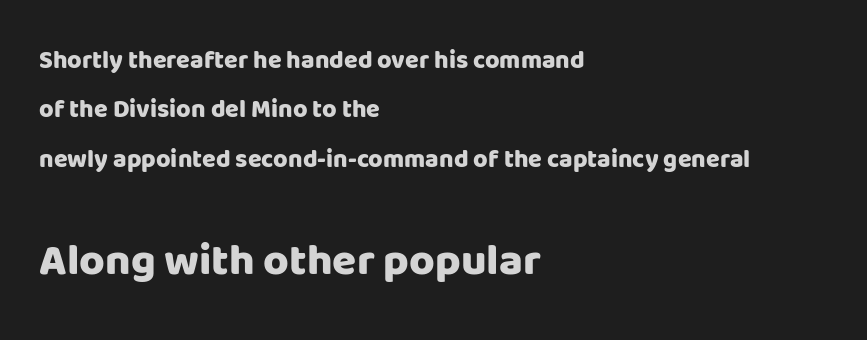
Q: Is the text bold? A: Yes.
Q: Is the text italic (slanted)? A: No, it is upright.
Q: Is the typeface a serif or a sans-serif typeface? A: Sans-serif.
Q: Is the text underlined? A: No.
Q: How is the paragraph aligned? A: Left-aligned.
Q: Is the spacing between letters normal or unusually wide? A: Normal.
Q: Is the spacing between lines tight, normal or loose? A: Loose.
Q: Which block of text is set in a larger size, the first (top) or the second (bottom)? A: The second (bottom) one.
Q: Width (condensed, normal, or wide)? A: Normal.
Q: Stroke contrast? A: Low.
Q: x-height? A: Large.
Q: Monospaced? A: No.
